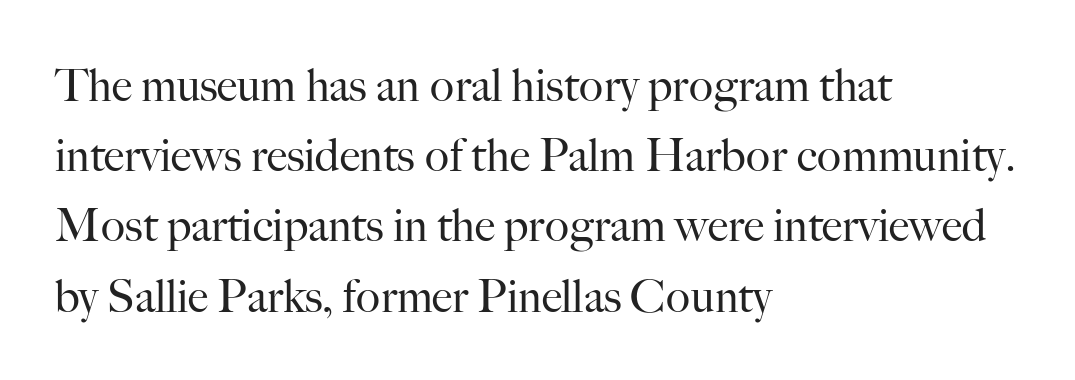
The face used here is proportionally spaced, like ordinary book or web type. In CSS terms this would be text-align: left. The lettering holds an erect, upright posture throughout. Default kerning and tracking; the words read as compact shapes.
